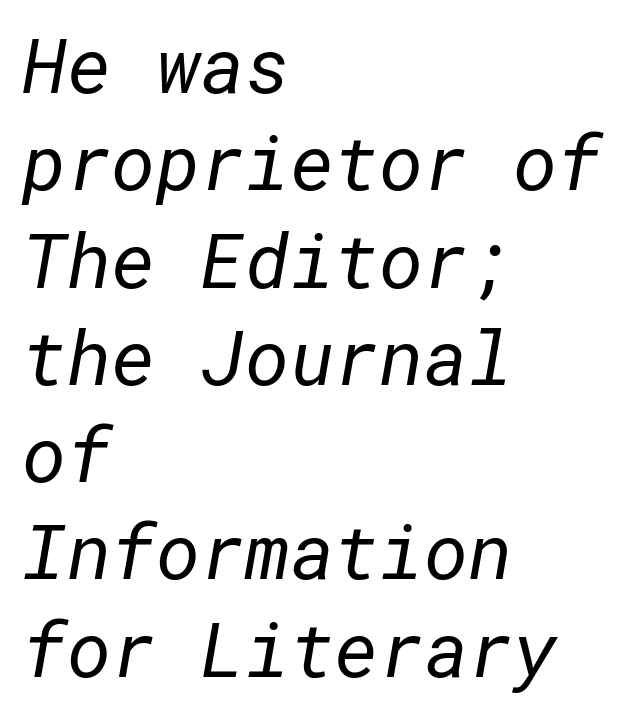
The image shows 76 px regular-weight sans-serif type; set left-aligned, normal line spacing (1.28x), normal letter spacing, not underlined; low stroke contrast and a medium x-height.
